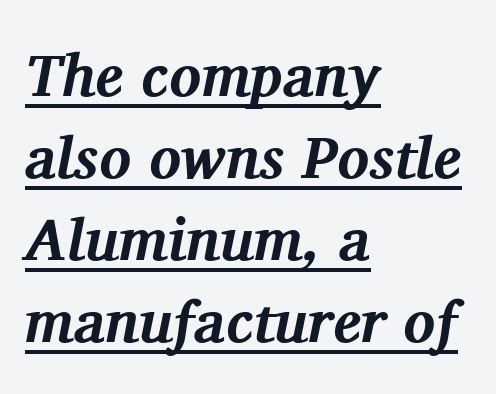
The image shows 59 px bold serif type, italic (leaning right); set left-aligned, normal line spacing (1.39x), normal letter spacing, underlined; medium stroke contrast and a medium x-height.
